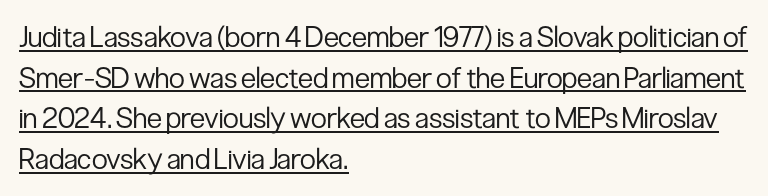
One-word summary of the alignment: left. This sample uses plain, unmodified letter spacing. Here the designer chose a conventional face with non-uniform glyph widths. Posture: upright roman. A sans-serif font was chosen for this passage. Unbolded letterforms with no extra heft.
